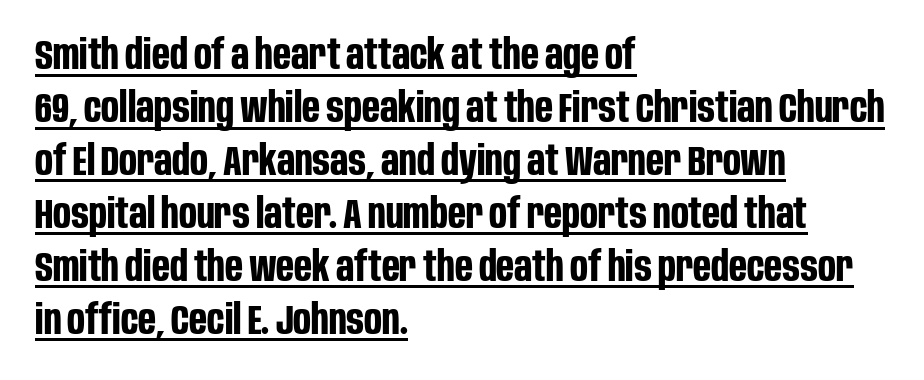
{"serif": "no", "italic": "no", "bold": "yes", "weight": "bold", "width": "condensed", "stroke_contrast": "low", "x_height": "large", "monospaced": "no", "underline": "yes", "align": "left", "line_spacing": "normal", "line_spacing_ratio": 1.26, "letter_spacing": "normal", "letter_spacing_em": 0.0, "glyph_px": 42}
